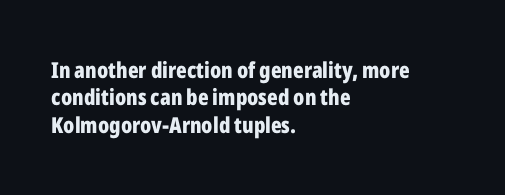
The image shows 22 px bold type, upright; set left-aligned, normal line spacing (1.25x), normal letter spacing, not underlined.
